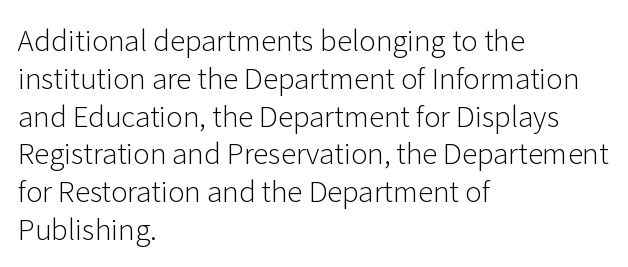
Q: Is the text bold? A: No.
Q: Is the text italic (slanted)? A: No, it is upright.
Q: Is the typeface a serif or a sans-serif typeface? A: Sans-serif.
Q: Is the text underlined? A: No.
Q: How is the paragraph aligned? A: Left-aligned.
Q: Is the spacing between letters normal or unusually wide? A: Normal.
Q: Is the spacing between lines tight, normal or loose? A: Normal.
Q: Width (condensed, normal, or wide)? A: Normal.
Q: Stroke contrast? A: Low.
Q: x-height? A: Medium.
Q: Monospaced? A: No.
